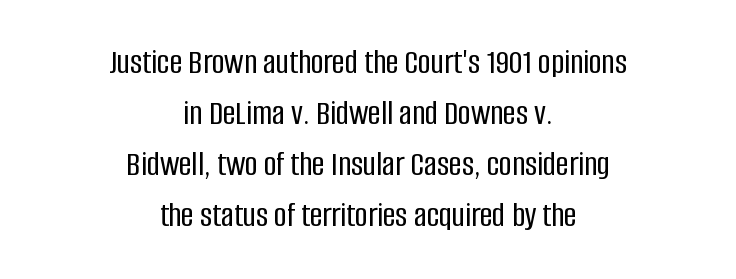
The passage shown is not underscored anywhere. In terms of posture, this sample is upright. Unlike a traditional serif, this face leaves its strokes unadorned. Reading down the block, each line starts at a different indent, mirrored at its end.
